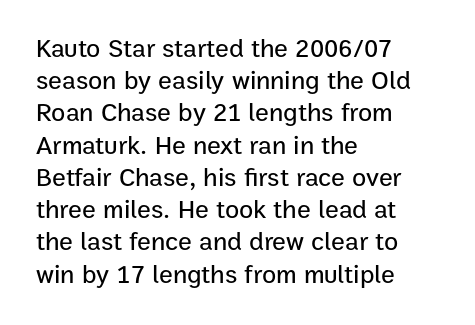
The image shows 26 px text type, upright; set left-aligned, line spacing 1.24x, normal letter spacing, not underlined.
